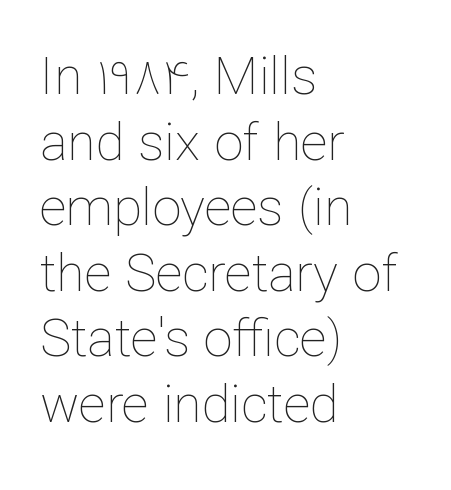
Quick note: underline off. The letters advance in unequal steps, a hallmark of proportional type. Rows of type keep a routine distance in the vertical direction. No italicization has been applied; the sample stays upright. A student would call this left alignment; a typographer would say flush left, rag right.
